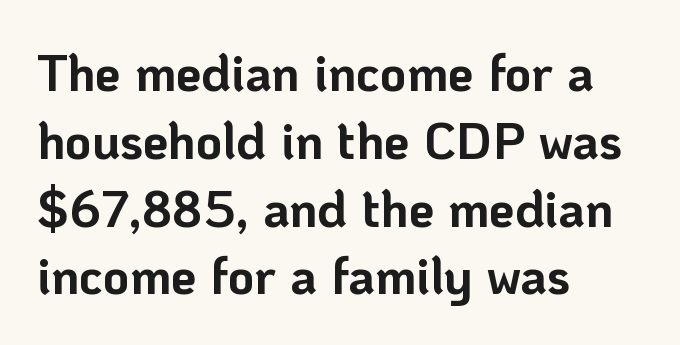
Varying glyph widths throughout — classic text-font behaviour. Typographic density is high because the face is bold. Compared with a centered layout, this one pins lines to the left instead. Notice how the stems are strictly vertical — no italics here.
